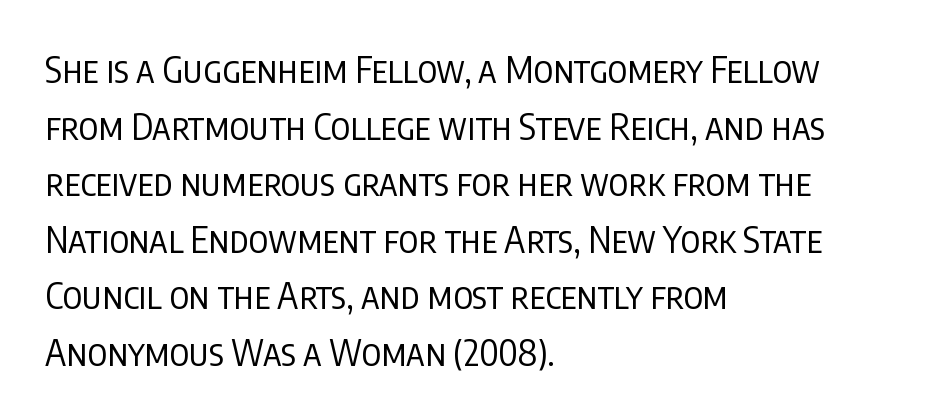
No chunkiness to these letters — they're not bold. These lines are rendered in a variable-pitch font. The passage is arranged the way most books set body copy — flush left. The text was rendered using a sans face with plain stroke endings. The vertical gap from one line to the next is medium. The lettering stays uniformly vertical, giving the passage a roman look.
